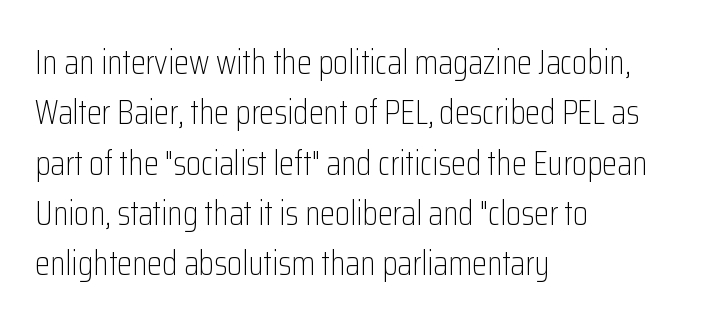
The strip under each line holds only bare page. The passage shown stacks its lines at a standard gap. Italic: no, the glyphs are upright roman. Words appear dense and cohesive because spacing is normal. This sample uses a sans-serif face.
